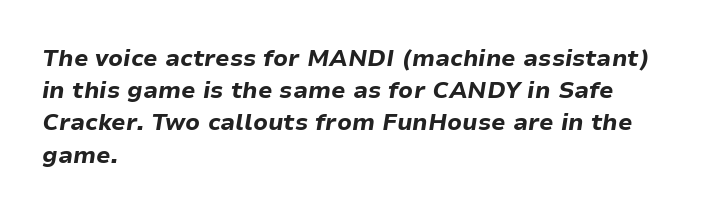
{"italic": "yes", "lean": "right", "slant_degrees": 9, "bold": "yes", "underline": "no", "align": "left", "line_spacing": "normal", "line_spacing_ratio": 1.4, "letter_spacing": "normal", "letter_spacing_em": 0.0, "glyph_px": 23}
